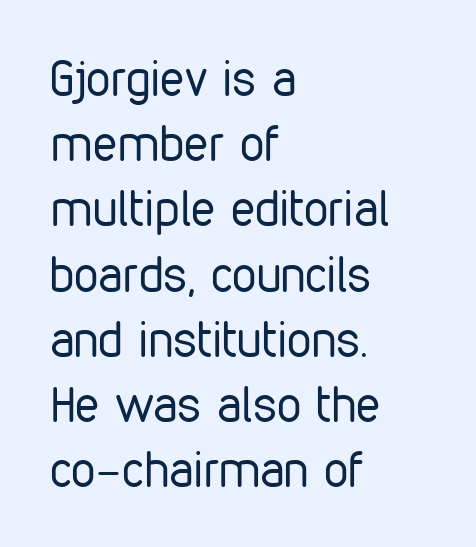
Unlike a traditional serif, this face leaves its strokes unadorned. Honestly, there is no underline to notice here at all. A classic flush-left, rag-right setting is used for this passage. Short note: letters normally spaced.
